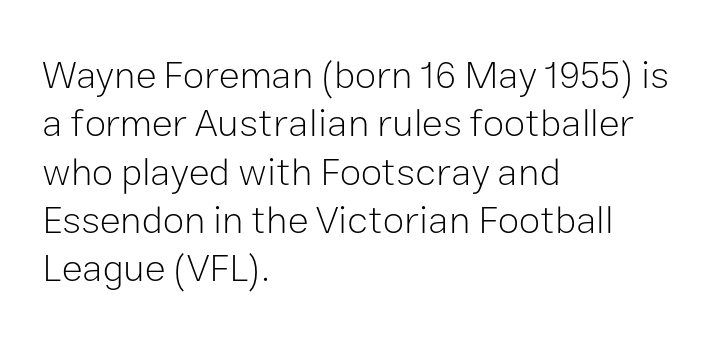
Q: Is the text bold? A: No.
Q: Is the text italic (slanted)? A: No, it is upright.
Q: Is the typeface a serif or a sans-serif typeface? A: Sans-serif.
Q: Is the text underlined? A: No.
Q: How is the paragraph aligned? A: Left-aligned.
Q: Is the spacing between letters normal or unusually wide? A: Normal.
Q: Width (condensed, normal, or wide)? A: Normal.
Q: Stroke contrast? A: Low.
Q: x-height? A: Medium.
Q: Monospaced? A: No.
